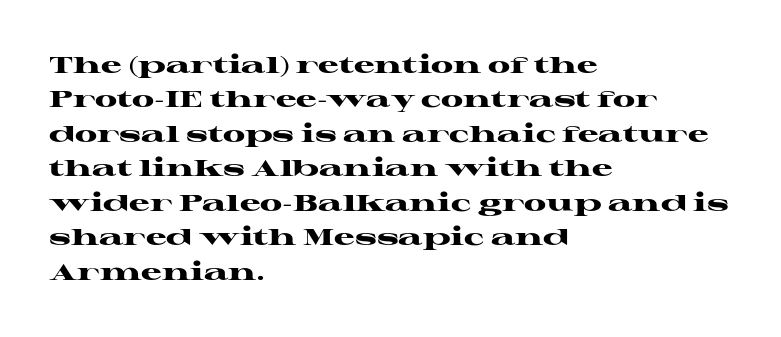
The image shows 23 px bold type, upright; set left-aligned, normal line spacing (1.5x), normal letter spacing, not underlined.
